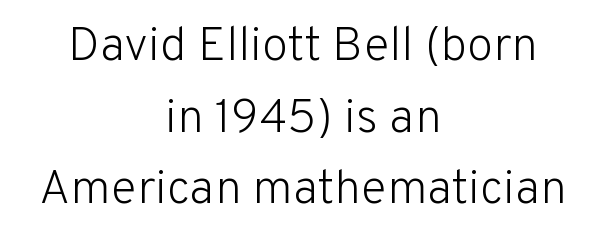
{"serif": "no", "italic": "no", "bold": "no", "weight": "light", "width": "normal", "stroke_contrast": "low", "x_height": "medium", "monospaced": "no", "underline": "no", "align": "center", "line_spacing": "normal", "line_spacing_ratio": 1.49, "letter_spacing": "normal", "letter_spacing_em": 0.0, "glyph_px": 48}
